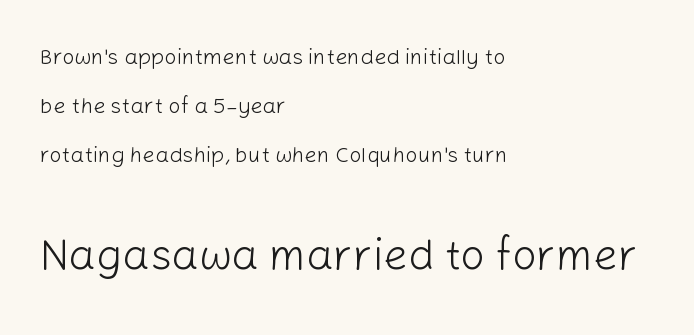
Q: Is the text bold? A: No.
Q: Is the text italic (slanted)? A: No, it is upright.
Q: Is the typeface a serif or a sans-serif typeface? A: Sans-serif.
Q: Is the text underlined? A: No.
Q: How is the paragraph aligned? A: Left-aligned.
Q: Is the spacing between letters normal or unusually wide? A: Normal.
Q: Is the spacing between lines tight, normal or loose? A: Loose.
Q: Which block of text is set in a larger size, the first (top) or the second (bottom)? A: The second (bottom) one.
Q: Width (condensed, normal, or wide)? A: Normal.
Q: Stroke contrast? A: Low.
Q: x-height? A: Medium.
Q: Monospaced? A: No.
